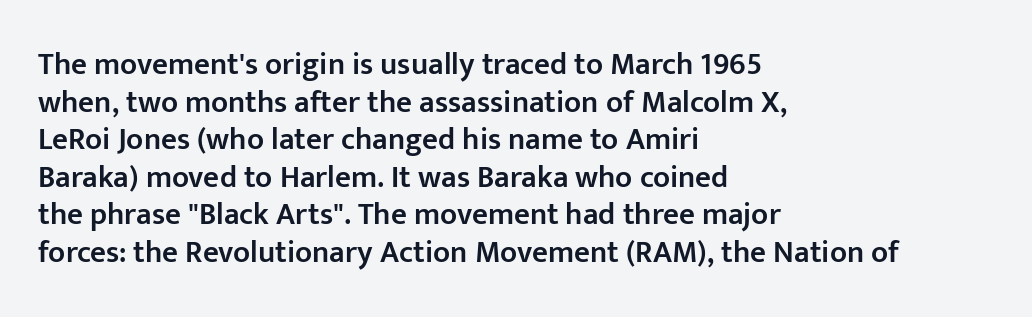
{"serif": "no", "italic": "no", "bold": "semi", "weight": "semibold", "width": "normal", "stroke_contrast": "low", "x_height": "medium", "monospaced": "no", "underline": "no", "align": "left", "line_spacing_ratio": 1.21, "letter_spacing": "normal", "letter_spacing_em": 0.0, "glyph_px": 31}
